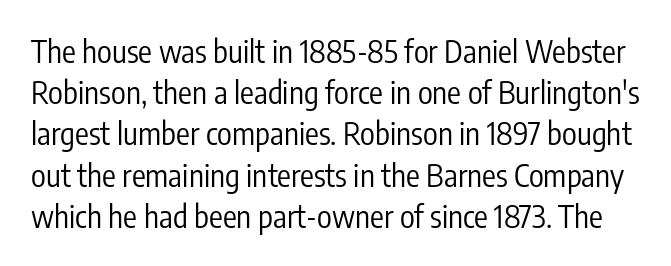
Q: Is the text bold? A: No.
Q: Is the text italic (slanted)? A: No, it is upright.
Q: Is the typeface a serif or a sans-serif typeface? A: Sans-serif.
Q: Is the text underlined? A: No.
Q: Is the spacing between letters normal or unusually wide? A: Normal.
Q: Is the spacing between lines tight, normal or loose? A: Normal.
Q: Width (condensed, normal, or wide)? A: Condensed.
Q: Stroke contrast? A: Low.
Q: x-height? A: Medium.
Q: Monospaced? A: No.
